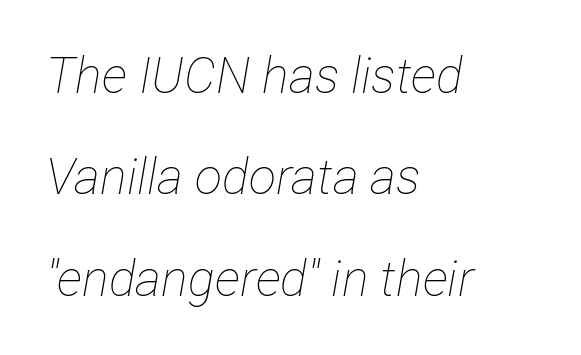
{"italic": "yes", "lean": "right", "slant_degrees": 12, "bold": "no", "weight": "thin", "width": "condensed", "stroke_contrast": "low", "x_height": "medium", "monospaced": "no", "underline": "no", "align": "left", "line_spacing": "loose", "line_spacing_ratio": 2.03, "letter_spacing": "normal", "letter_spacing_em": 0.0, "glyph_px": 50}
